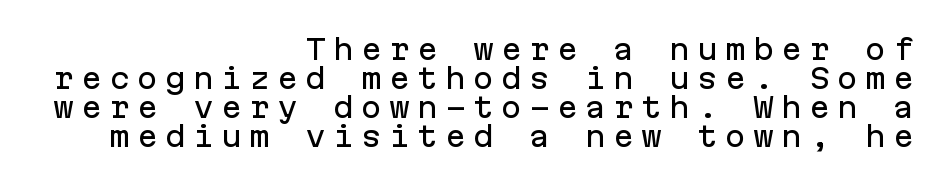
The image shows 28 px sans-serif type, upright, monospaced; set right-aligned, tight line spacing (1.03x), unusually wide letter spacing (+0.25 em), not underlined; low stroke contrast and a medium x-height.
